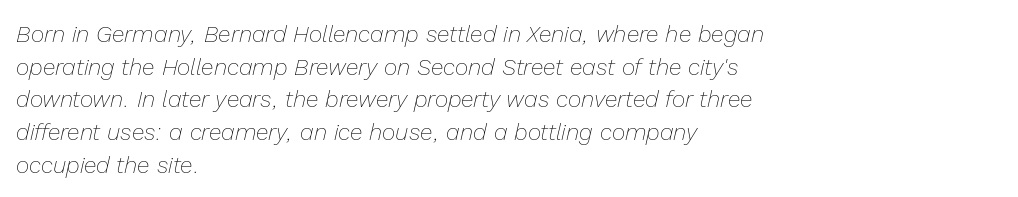
{"italic": "yes", "lean": "right", "slant_degrees": 13, "bold": "no", "underline": "no", "align": "left", "line_spacing": "normal", "line_spacing_ratio": 1.42, "letter_spacing": "normal", "letter_spacing_em": 0.0, "glyph_px": 23}
